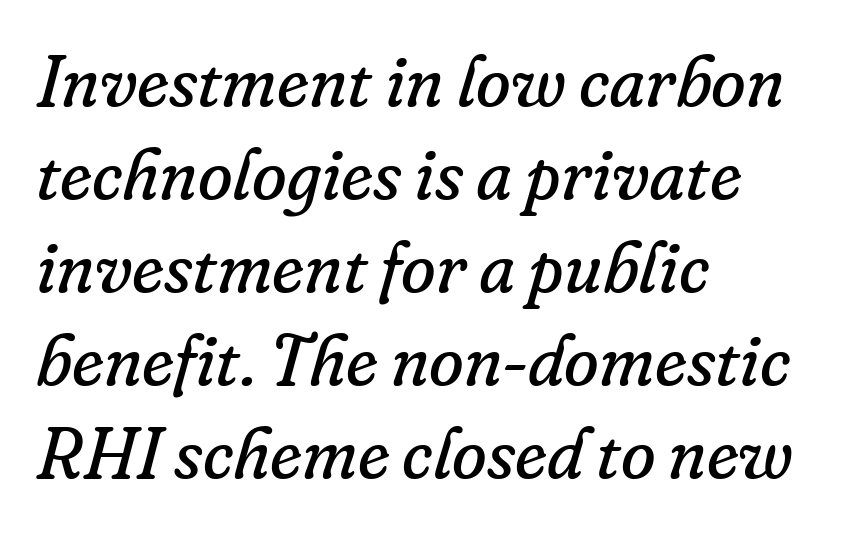
Ink coverage per letter is moderate at most. Think of a printed novel: that variable character pitch is what you see here. This rendering employs a face with finishing strokes, i.e., a serif. The paragraph has a hard left edge and a soft right edge. Unmarked baselines from the first word to the last.
